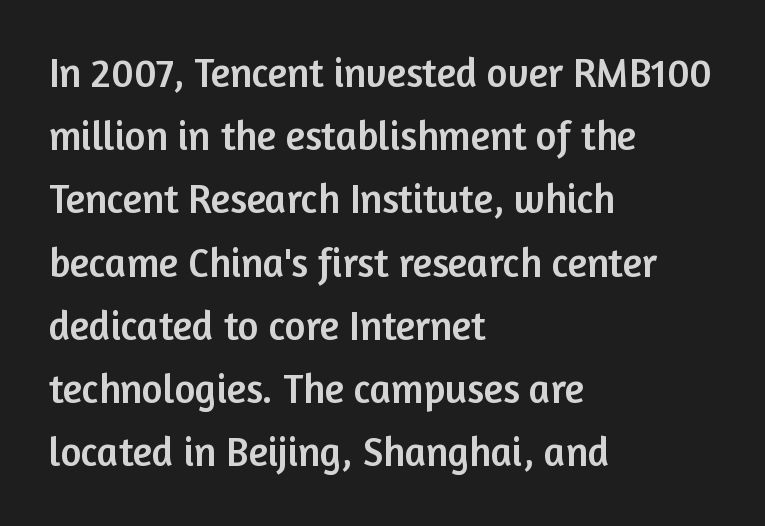
The image shows 40 px sans-serif type, upright; set left-aligned, normal line spacing (1.58x), normal letter spacing, not underlined; low stroke contrast and a medium x-height.
